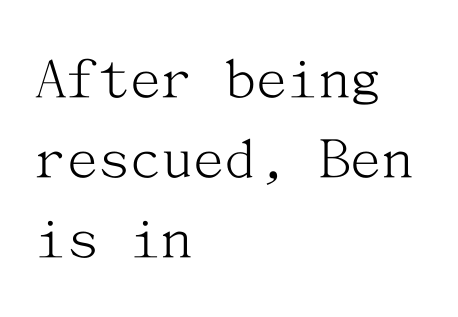
The image shows 63 px light serif type, upright; set left-aligned, normal line spacing (1.27x), normal letter spacing, not underlined; medium stroke contrast and a medium x-height.
